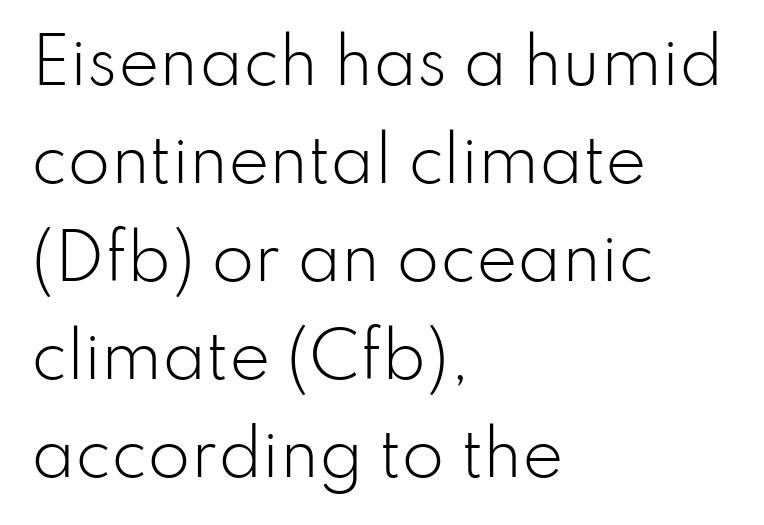
{"serif": "no", "italic": "no", "bold": "no", "weight": "light", "width": "normal", "stroke_contrast": "low", "x_height": "small", "monospaced": "no", "underline": "no", "align": "left", "line_spacing": "normal", "line_spacing_ratio": 1.58, "letter_spacing": "normal", "letter_spacing_em": 0.0, "glyph_px": 62}
